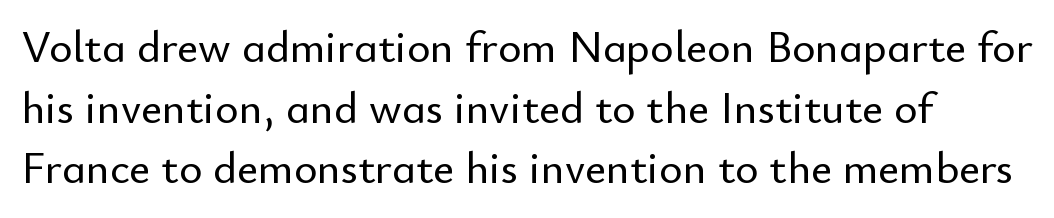
Q: Is the text italic (slanted)? A: No, it is upright.
Q: Is the typeface a serif or a sans-serif typeface? A: Sans-serif.
Q: Is the text underlined? A: No.
Q: Is the spacing between letters normal or unusually wide? A: Normal.
Q: Is the spacing between lines tight, normal or loose? A: Normal.
Q: Width (condensed, normal, or wide)? A: Normal.
Q: Stroke contrast? A: Low.
Q: x-height? A: Small.
Q: Monospaced? A: No.
